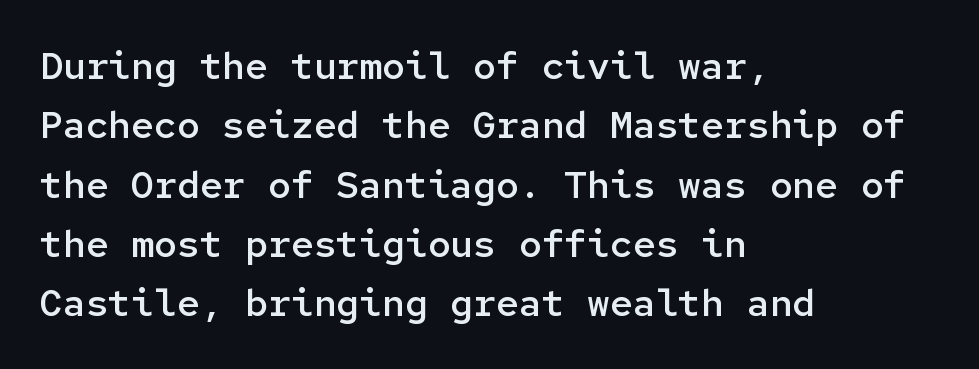
The text block is weighted toward the left margin, trailing off unevenly rightward. The foot of each line stays bare and open. When letters stand straight like this, we call the style roman or upright. A sans-serif font was chosen for this passage. Compared with an ordinary text face, these strokes are moderately heavier — a semibold.
